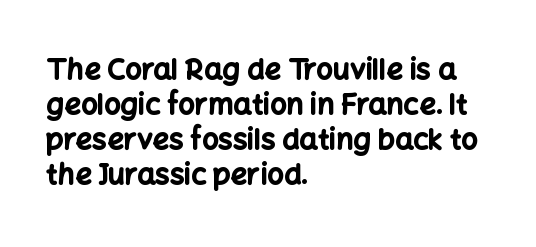
The image shows 29 px bold sans-serif type, upright; set left-aligned, line spacing 1.21x, normal letter spacing, not underlined; low stroke contrast and a medium x-height.
